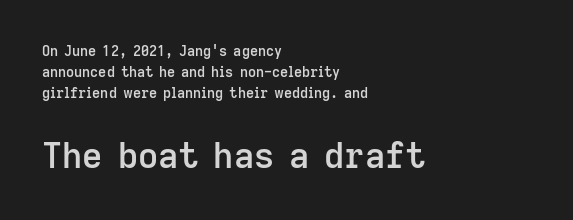
{"serif": "no", "italic": "no", "bold": "semi", "weight": "semibold", "width": "normal", "stroke_contrast": "low", "x_height": "medium", "monospaced": "no", "underline": "no", "align": "left", "line_spacing": "normal", "line_spacing_ratio": 1.49, "letter_spacing": "normal", "letter_spacing_em": 0.0, "larger_block": "second", "size_ratio": 2.5, "glyph_px": 35}
